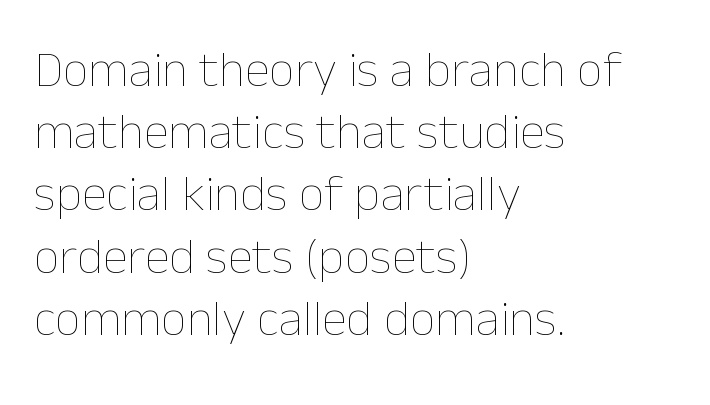
Is the block centered? No — it sits flush against the left margin. These lines keep a tight, regular rhythm from letter to letter. This sample has the flowing, uneven cadence of proportional lettering. Descender tails drop into unmarked territory. Unbolded letterforms with no extra heft.
